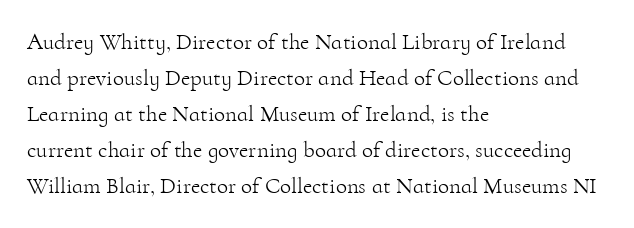
Nothing unusual about the tracking: characters are spaced as the font intends. The typesetter chose a ragged-right arrangement here. Vertical strokes here are truly vertical. In terms of leading, this rendering sits right in the middle.
